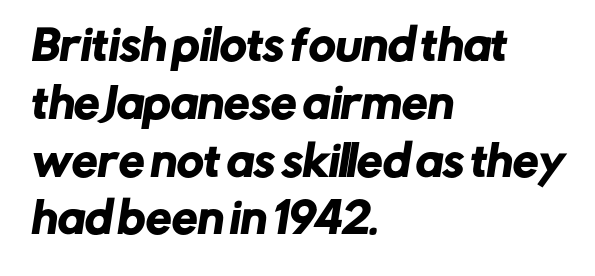
Q: Is the typeface a serif or a sans-serif typeface? A: Sans-serif.
Q: Is the text underlined? A: No.
Q: How is the paragraph aligned? A: Left-aligned.
Q: Is the spacing between letters normal or unusually wide? A: Normal.
Q: Is the spacing between lines tight, normal or loose? A: Normal.
Q: Width (condensed, normal, or wide)? A: Normal.
Q: Stroke contrast? A: Low.
Q: x-height? A: Medium.
Q: Monospaced? A: No.
